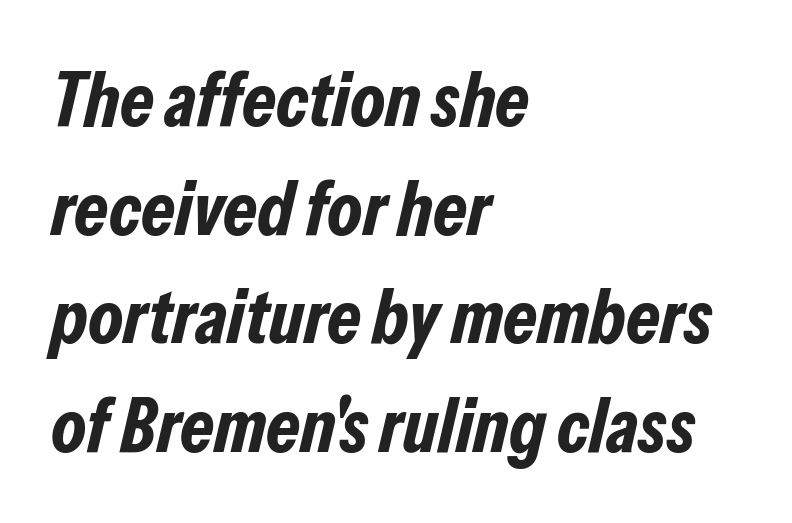
{"italic": "yes", "lean": "right", "slant_degrees": 13, "bold": "yes", "weight": "bold", "width": "condensed", "stroke_contrast": "low", "x_height": "medium", "monospaced": "no", "underline": "no", "align": "left", "line_spacing": "normal", "line_spacing_ratio": 1.41, "letter_spacing": "normal", "letter_spacing_em": 0.0, "glyph_px": 77}
